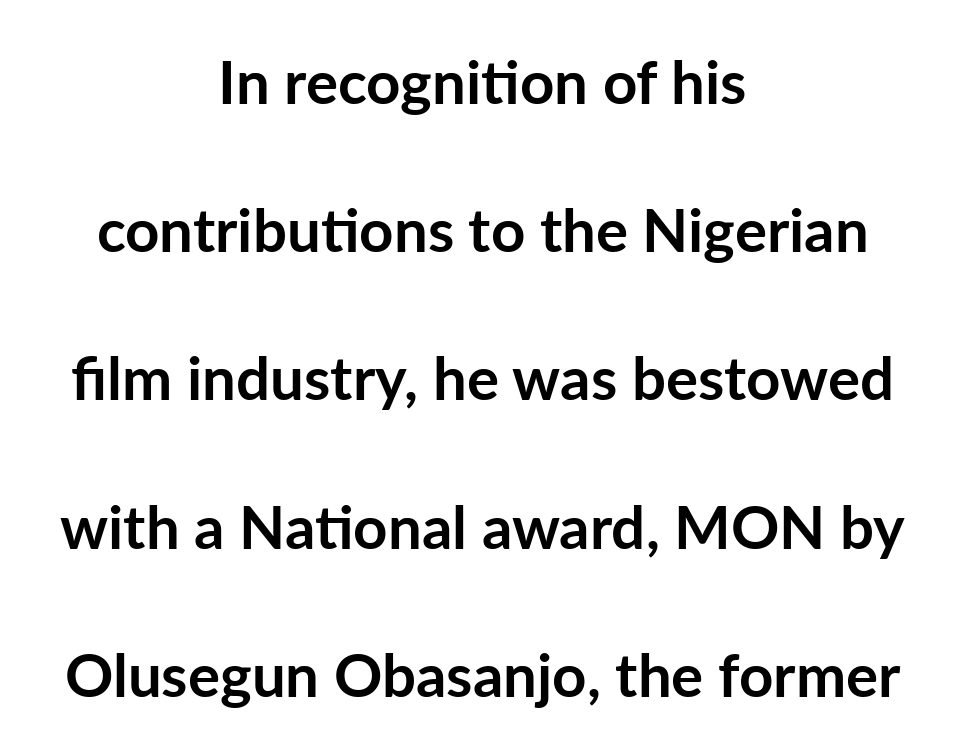
Q: Is the text bold? A: Yes.
Q: Is the text italic (slanted)? A: No, it is upright.
Q: Is the typeface a serif or a sans-serif typeface? A: Sans-serif.
Q: Is the text underlined? A: No.
Q: How is the paragraph aligned? A: Centered.
Q: Is the spacing between letters normal or unusually wide? A: Normal.
Q: Is the spacing between lines tight, normal or loose? A: Loose.
Q: Width (condensed, normal, or wide)? A: Normal.
Q: Stroke contrast? A: Low.
Q: x-height? A: Medium.
Q: Monospaced? A: No.
